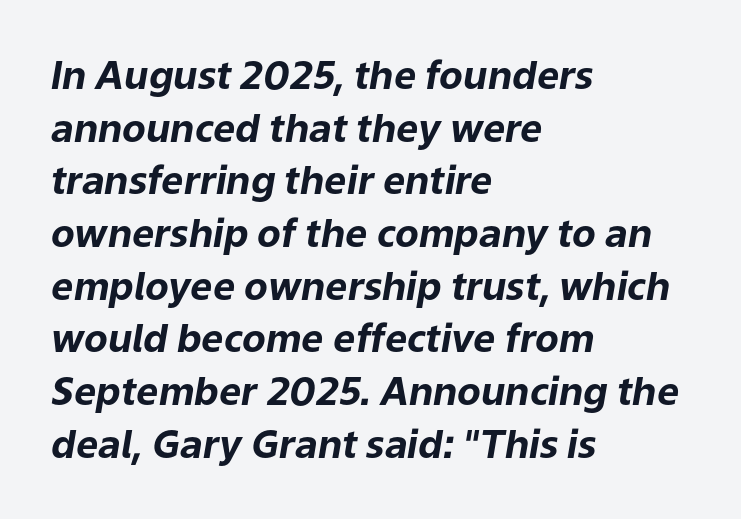
{"italic": "yes", "lean": "right", "slant_degrees": 9, "bold": "yes", "weight": "bold", "width": "normal", "stroke_contrast": "low", "x_height": "medium", "monospaced": "no", "underline": "no", "align": "left", "line_spacing": "normal", "line_spacing_ratio": 1.35, "letter_spacing": "normal", "letter_spacing_em": 0.0, "glyph_px": 39}
